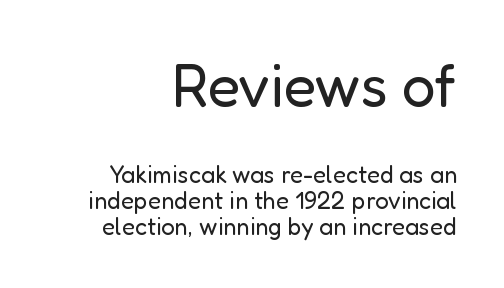
The image shows 60 px regular-weight sans-serif type, upright; set right-aligned, tight line spacing (1.07x), normal letter spacing, not underlined; the first (top) block is 2.5x larger; low stroke contrast and a medium x-height.
